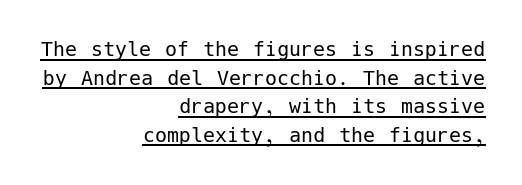
{"italic": "no", "bold": "no", "underline": "yes", "align": "right", "line_spacing_ratio": 1.19, "letter_spacing": "normal", "letter_spacing_em": 0.0, "glyph_px": 24}
